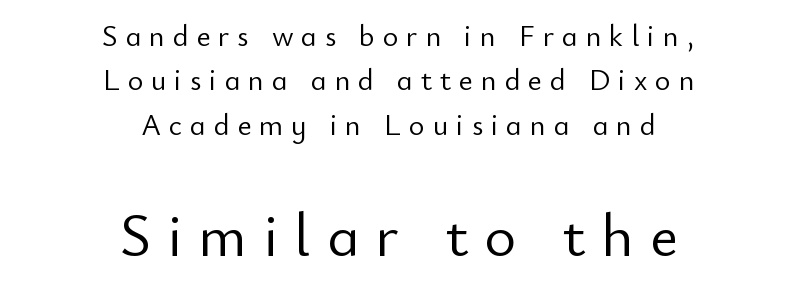
Q: Is the text bold? A: No.
Q: Is the text italic (slanted)? A: No, it is upright.
Q: Is the typeface a serif or a sans-serif typeface? A: Sans-serif.
Q: Is the text underlined? A: No.
Q: How is the paragraph aligned? A: Centered.
Q: Is the spacing between letters normal or unusually wide? A: Unusually wide.
Q: Is the spacing between lines tight, normal or loose? A: Normal.
Q: Which block of text is set in a larger size, the first (top) or the second (bottom)? A: The second (bottom) one.
Q: Width (condensed, normal, or wide)? A: Normal.
Q: Stroke contrast? A: Low.
Q: x-height? A: Small.
Q: Monospaced? A: No.
